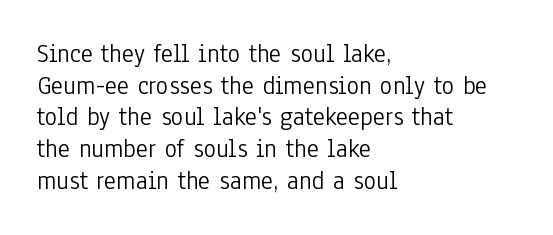
The image shows 26 px text type, upright; set left-aligned, line spacing 1.22x, normal letter spacing, not underlined.
